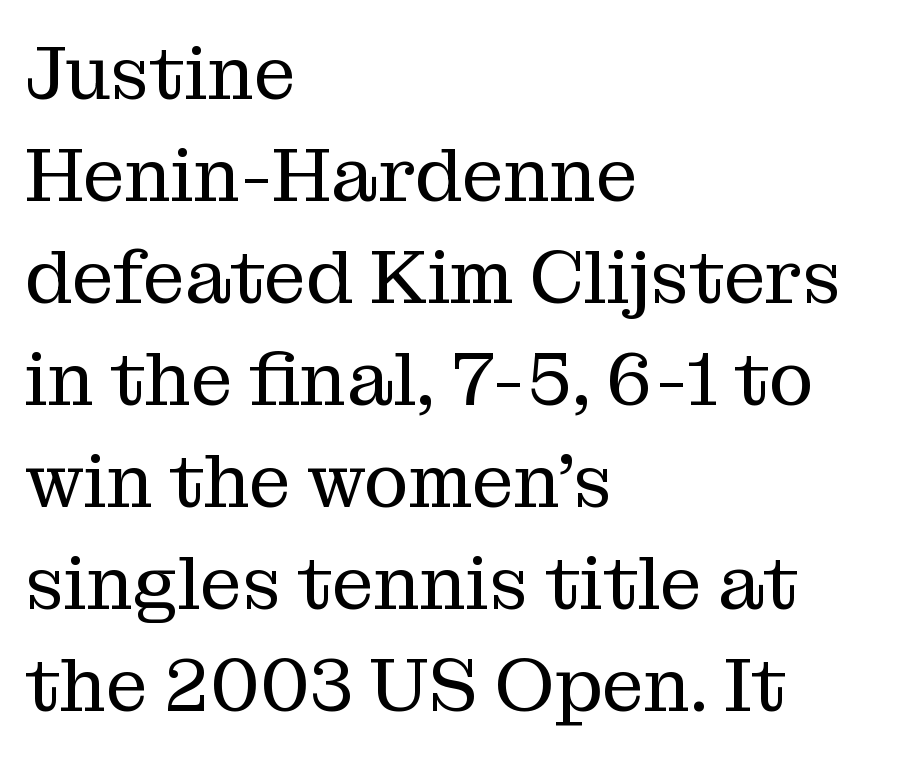
Q: Is the text bold? A: No.
Q: Is the text italic (slanted)? A: No, it is upright.
Q: Is the typeface a serif or a sans-serif typeface? A: Serif.
Q: Is the text underlined? A: No.
Q: How is the paragraph aligned? A: Left-aligned.
Q: Is the spacing between letters normal or unusually wide? A: Normal.
Q: Is the spacing between lines tight, normal or loose? A: Normal.
Q: Width (condensed, normal, or wide)? A: Normal.
Q: Stroke contrast? A: Medium.
Q: x-height? A: Medium.
Q: Monospaced? A: No.
